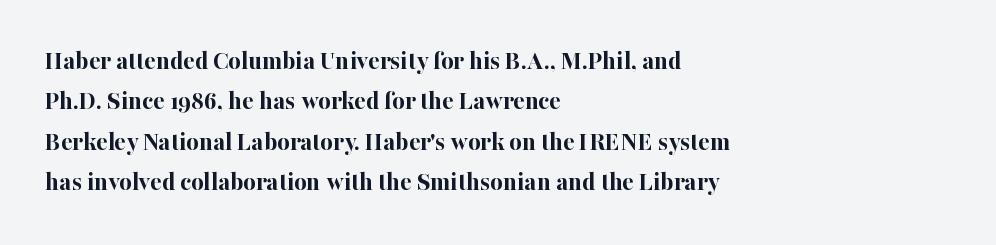
Look at the tracking — it's just the regular setting, nothing added. A classic flush-left, rag-right setting is used for this passage. Lines of text with bare space underneath. The font's upright variant was chosen for this text.
